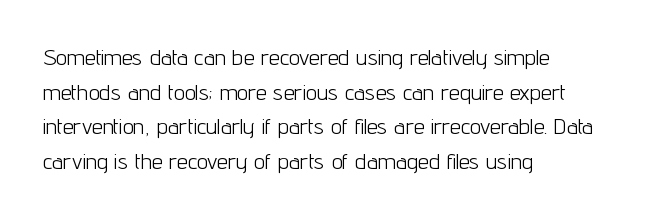
Q: Is the text bold? A: No.
Q: Is the text italic (slanted)? A: No, it is upright.
Q: Is the text underlined? A: No.
Q: How is the paragraph aligned? A: Left-aligned.
Q: Is the spacing between letters normal or unusually wide? A: Normal.
Q: Is the spacing between lines tight, normal or loose? A: Normal.
